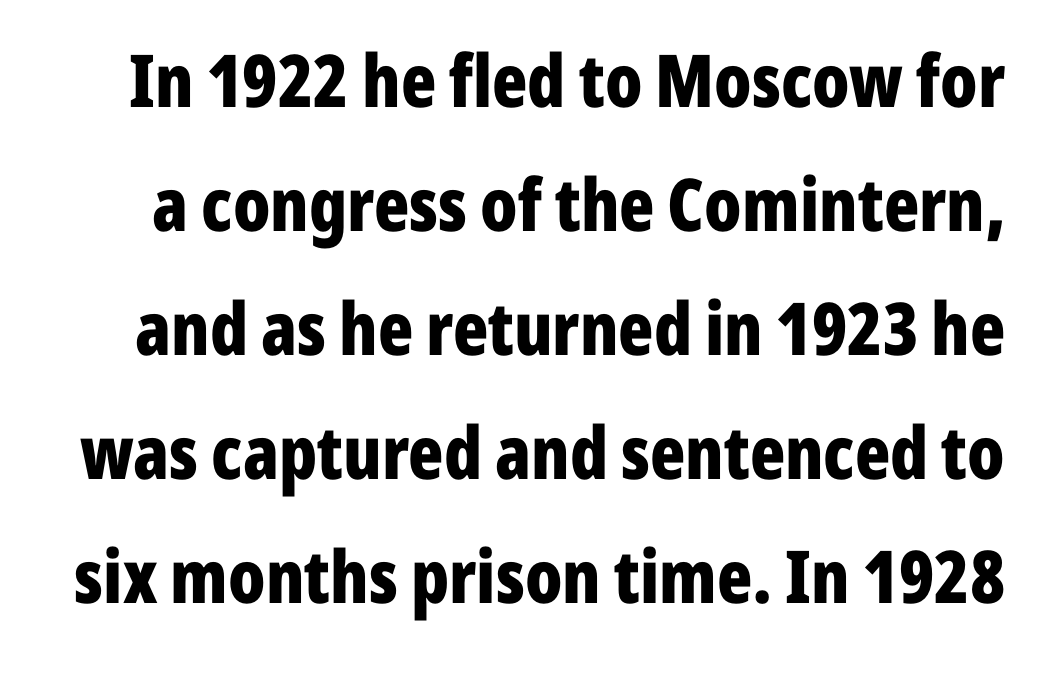
If you measured baseline to baseline, you'd find a middling distance. Style check: upright. The strokes are fattened all the way to bold. The type is set solid horizontally, with unmodified tracking. Note the varied advance widths — an 'i' is clearly narrower than an 'm'. The designer went with a sans here, leaving each stem footless.
